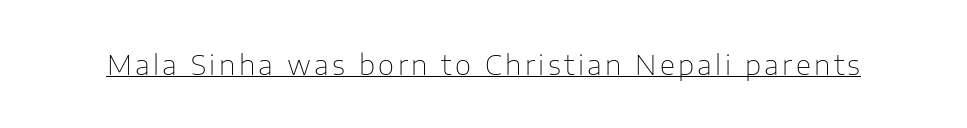
Q: Is the text bold? A: No.
Q: Is the text italic (slanted)? A: No, it is upright.
Q: Is the typeface a serif or a sans-serif typeface? A: Sans-serif.
Q: Is the text underlined? A: Yes.
Q: Width (condensed, normal, or wide)? A: Normal.
Q: Stroke contrast? A: Low.
Q: x-height? A: Medium.
Q: Monospaced? A: No.
